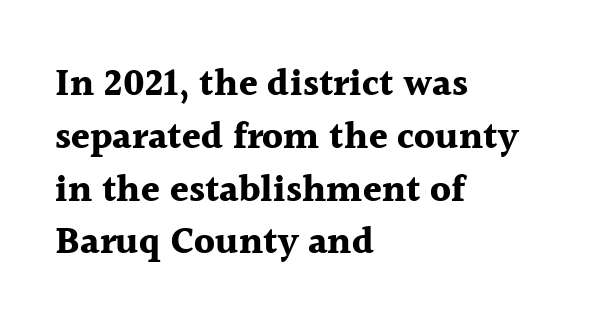
{"serif": "yes", "italic": "no", "bold": "yes", "weight": "bold", "width": "normal", "x_height": "medium", "monospaced": "no", "underline": "no", "align": "left", "line_spacing": "normal", "line_spacing_ratio": 1.39, "letter_spacing": "normal", "letter_spacing_em": 0.0, "glyph_px": 38}
